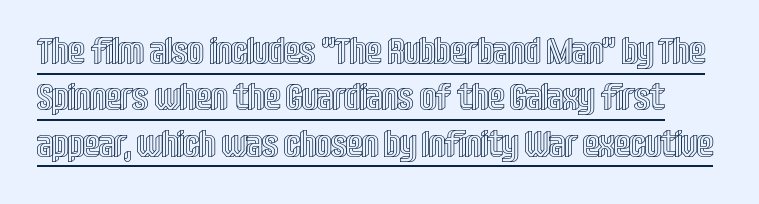
The image shows 36 px condensed type, upright; set normal line spacing (1.29x), normal letter spacing, underlined; a large x-height.
